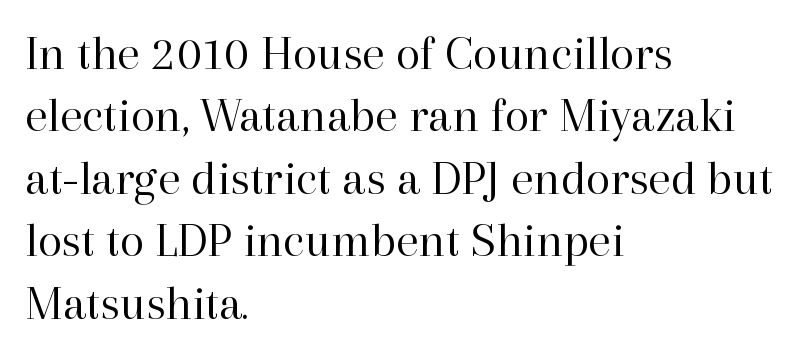
Q: Is the text bold? A: No.
Q: Is the text italic (slanted)? A: No, it is upright.
Q: Is the typeface a serif or a sans-serif typeface? A: Serif.
Q: Is the text underlined? A: No.
Q: How is the paragraph aligned? A: Left-aligned.
Q: Is the spacing between letters normal or unusually wide? A: Normal.
Q: Is the spacing between lines tight, normal or loose? A: Normal.
Q: Width (condensed, normal, or wide)? A: Normal.
Q: Stroke contrast? A: High.
Q: x-height? A: Medium.
Q: Monospaced? A: No.
